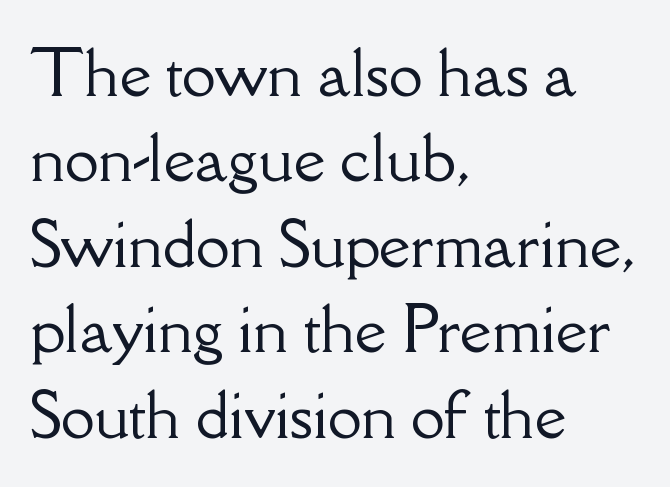
Here the designer chose a conventional face with non-uniform glyph widths. Line spacing here is normal. There is no visible air inserted between adjacent glyphs. Ordinary non-slanted type is in use. The lines are quadded left.
